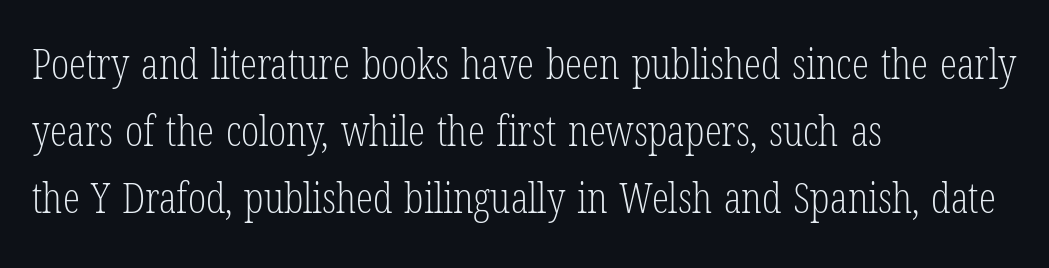
Q: Is the text bold? A: No.
Q: Is the text italic (slanted)? A: No, it is upright.
Q: Is the typeface a serif or a sans-serif typeface? A: Serif.
Q: Is the text underlined? A: No.
Q: How is the paragraph aligned? A: Left-aligned.
Q: Is the spacing between letters normal or unusually wide? A: Normal.
Q: Is the spacing between lines tight, normal or loose? A: Normal.
Q: Width (condensed, normal, or wide)? A: Condensed.
Q: Stroke contrast? A: Low.
Q: x-height? A: Medium.
Q: Monospaced? A: No.
